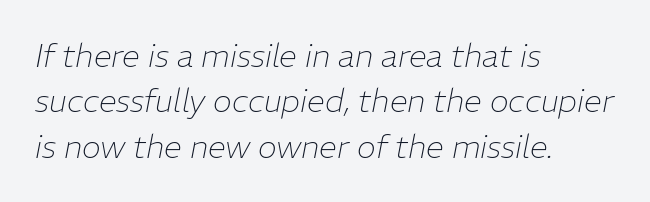
Q: Is the text bold? A: No.
Q: Is the text italic (slanted)? A: Yes, it leans right by about 11 degrees.
Q: Is the text underlined? A: No.
Q: How is the paragraph aligned? A: Left-aligned.
Q: Is the spacing between letters normal or unusually wide? A: Normal.
Q: Is the spacing between lines tight, normal or loose? A: Normal.
Q: Width (condensed, normal, or wide)? A: Normal.
Q: Stroke contrast? A: Low.
Q: x-height? A: Medium.
Q: Monospaced? A: No.
